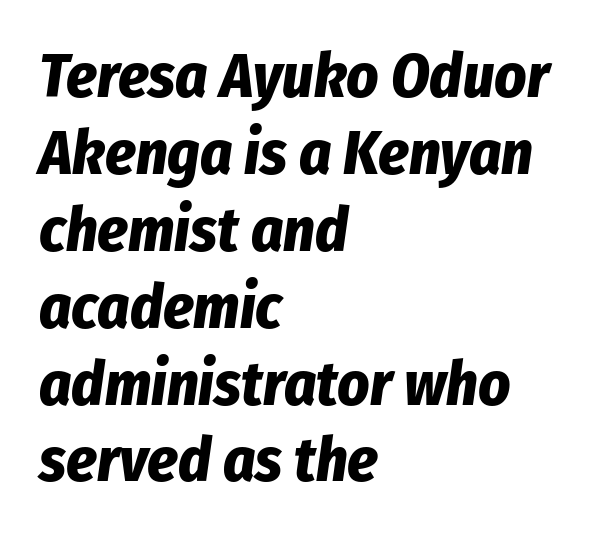
All the whitespace from short lines collects on the right. Observe the lean: these are italic letterforms. Note the varied advance widths — an 'i' is clearly narrower than an 'm'. Descender tails drop into unmarked territory. I'd describe the lettering as bold — thick and assertive. Compared with typical body copy, the letter spacing here is the same.
